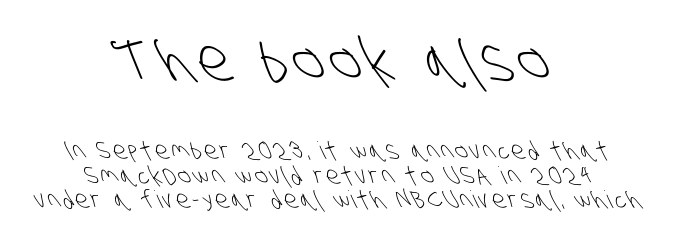
The image shows 59 px light, condensed sans-serif type; set centered, tight line spacing (1.02x), not underlined; the first (top) block is 2.46x larger; low stroke contrast and a large x-height.
